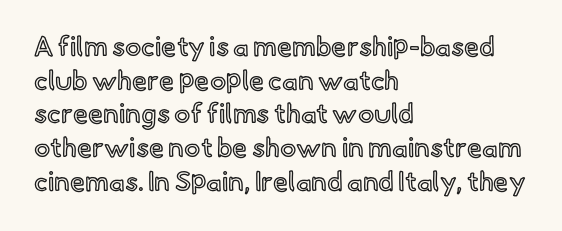
{"italic": "no", "underline": "no", "align": "left", "line_spacing": "normal", "line_spacing_ratio": 1.25, "letter_spacing": "normal", "letter_spacing_em": 0.0, "glyph_px": 27}
